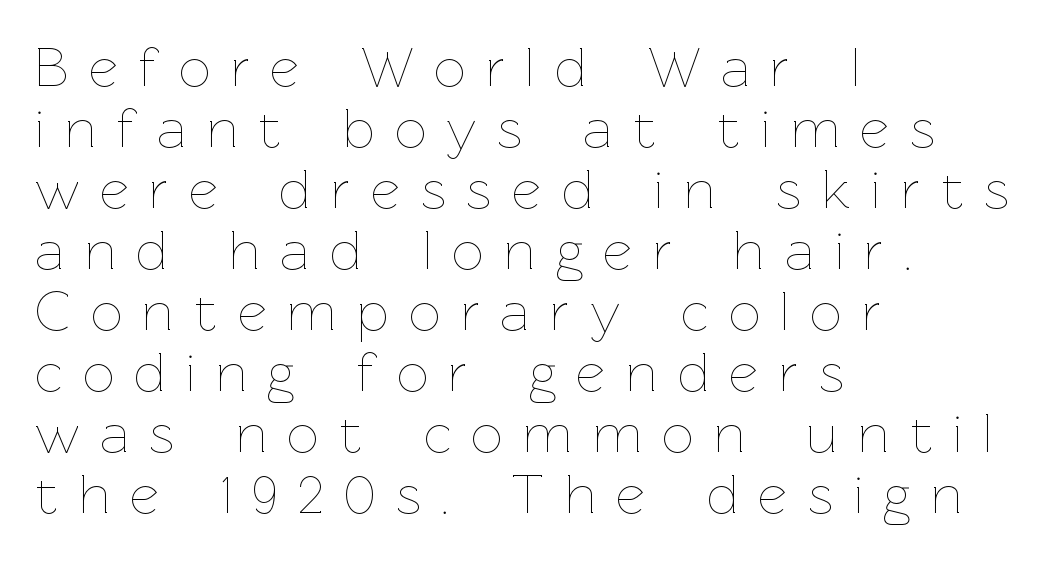
{"italic": "no", "bold": "no", "weight": "thin", "width": "normal", "stroke_contrast": "low", "x_height": "medium", "monospaced": "no", "underline": "no", "align": "left", "line_spacing": "tight", "line_spacing_ratio": 1.09, "letter_spacing": "wide", "letter_spacing_em": 0.37, "glyph_px": 56}
